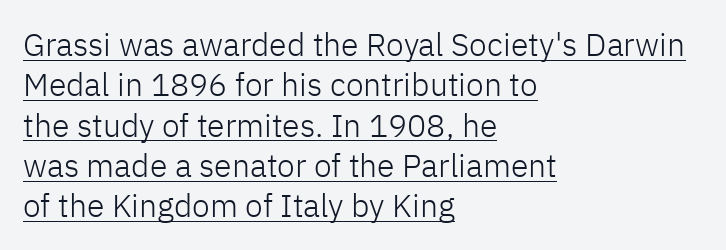
The image shows 32 px light sans-serif type, upright; set left-aligned, normal line spacing (1.26x), normal letter spacing, underlined; low stroke contrast and a medium x-height.
